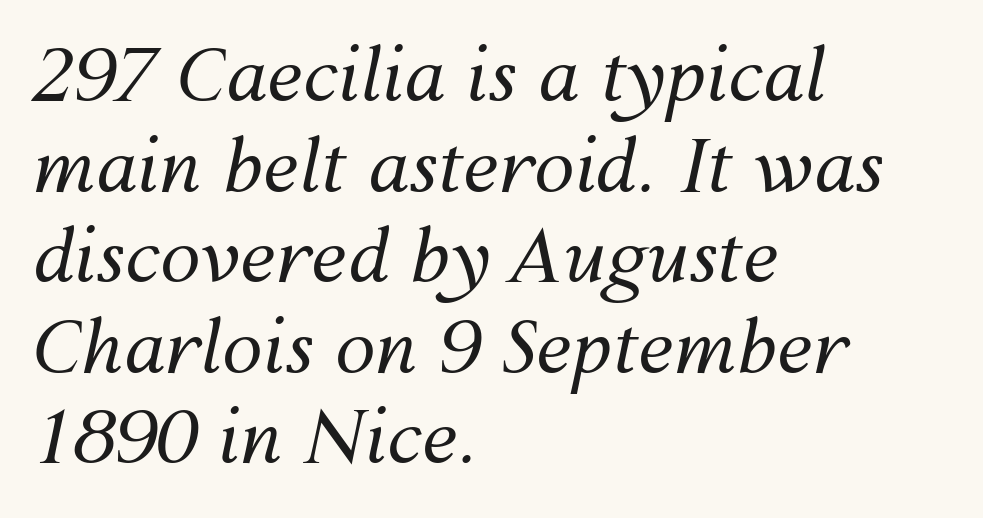
Look at the tracking — it's just the regular setting, nothing added. Think standard paragraph weight, or any step lighter than that. This sample has the flowing, uneven cadence of proportional lettering. Reading down the block, your eye returns to a fixed left position each line. The typography opts for an oblique posture over an upright one.
